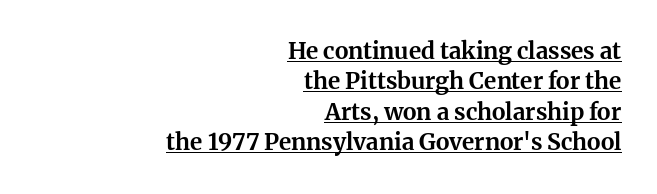
The axis of the letterforms is exactly vertical. Visually the block forms a straight wall on the right and a jagged coastline on the left. Line spacing here is normal. The characters look thick and weighty, a clear bold. The passage shown is underscored from start to finish. The horizontal fit of the characters is conventional and even.
